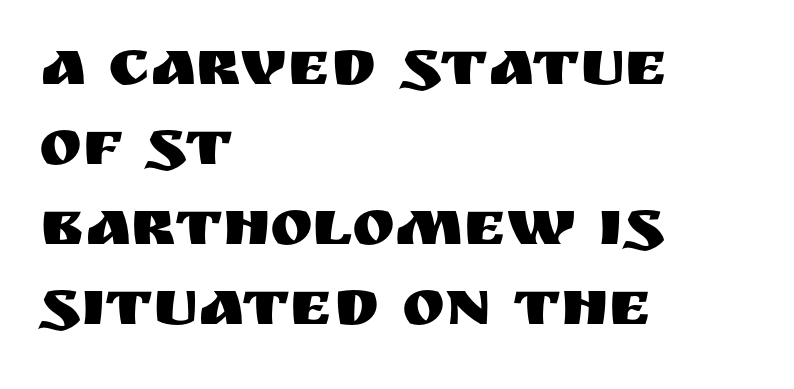
Q: Is the text italic (slanted)? A: No, it is upright.
Q: Is the typeface a serif or a sans-serif typeface? A: Sans-serif.
Q: Is the text underlined? A: No.
Q: How is the paragraph aligned? A: Left-aligned.
Q: Is the spacing between letters normal or unusually wide? A: Normal.
Q: Width (condensed, normal, or wide)? A: Normal.
Q: Stroke contrast? A: Medium.
Q: x-height? A: Large.
Q: Monospaced? A: No.
